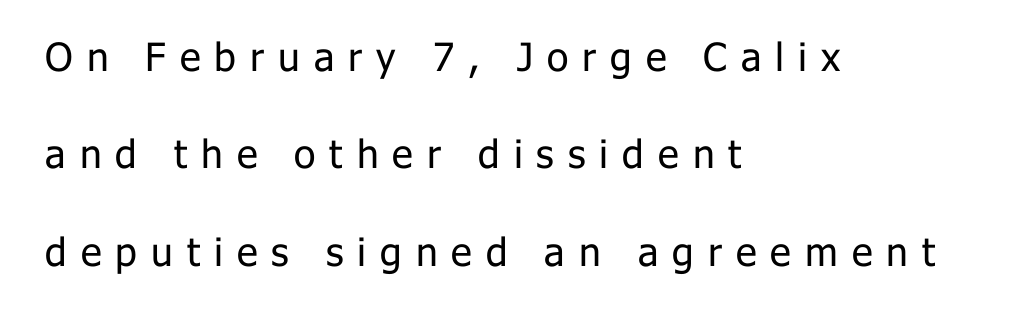
The image shows 39 px regular-weight sans-serif type, upright; set left-aligned, loose line spacing (2.5x), unusually wide letter spacing (+0.36 em), not underlined; low stroke contrast and a medium x-height.
